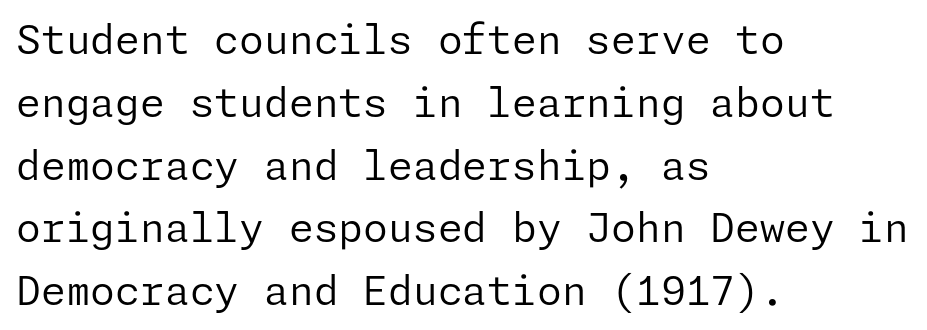
Q: Is the text bold? A: No.
Q: Is the text italic (slanted)? A: No, it is upright.
Q: Is the typeface a serif or a sans-serif typeface? A: Sans-serif.
Q: Is the text underlined? A: No.
Q: How is the paragraph aligned? A: Left-aligned.
Q: Is the spacing between letters normal or unusually wide? A: Normal.
Q: Is the spacing between lines tight, normal or loose? A: Normal.
Q: Width (condensed, normal, or wide)? A: Normal.
Q: Stroke contrast? A: Low.
Q: x-height? A: Medium.
